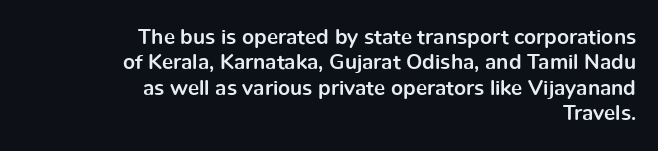
The area under the type is left untouched. Look at the tracking — it's just the regular setting, nothing added. A student would call this right alignment; a typographer would say flush right, rag left. The lettering holds an erect, upright posture throughout.
